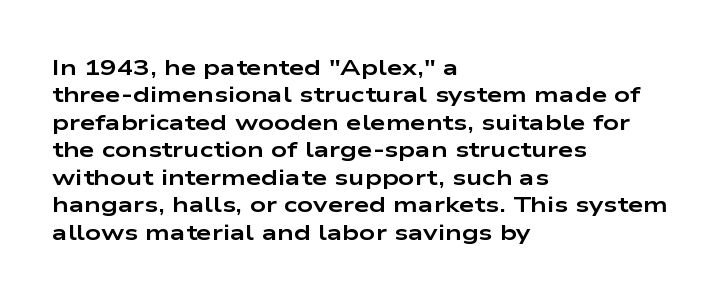
{"italic": "no", "bold": "yes", "underline": "no", "align": "left", "line_spacing": "normal", "line_spacing_ratio": 1.25, "letter_spacing": "normal", "letter_spacing_em": 0.0, "glyph_px": 22}
